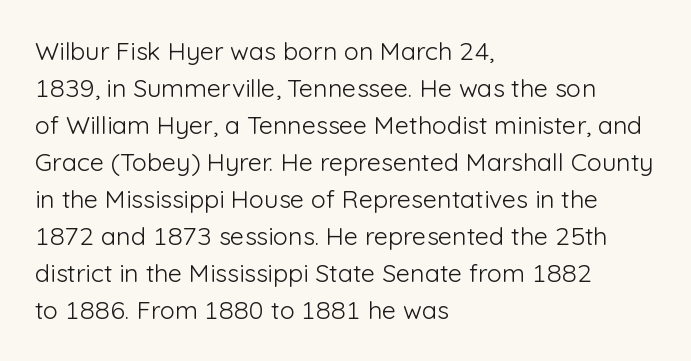
{"italic": "no", "bold": "no", "underline": "no", "align": "left", "line_spacing": "normal", "line_spacing_ratio": 1.48, "letter_spacing": "normal", "letter_spacing_em": 0.0, "glyph_px": 25}
